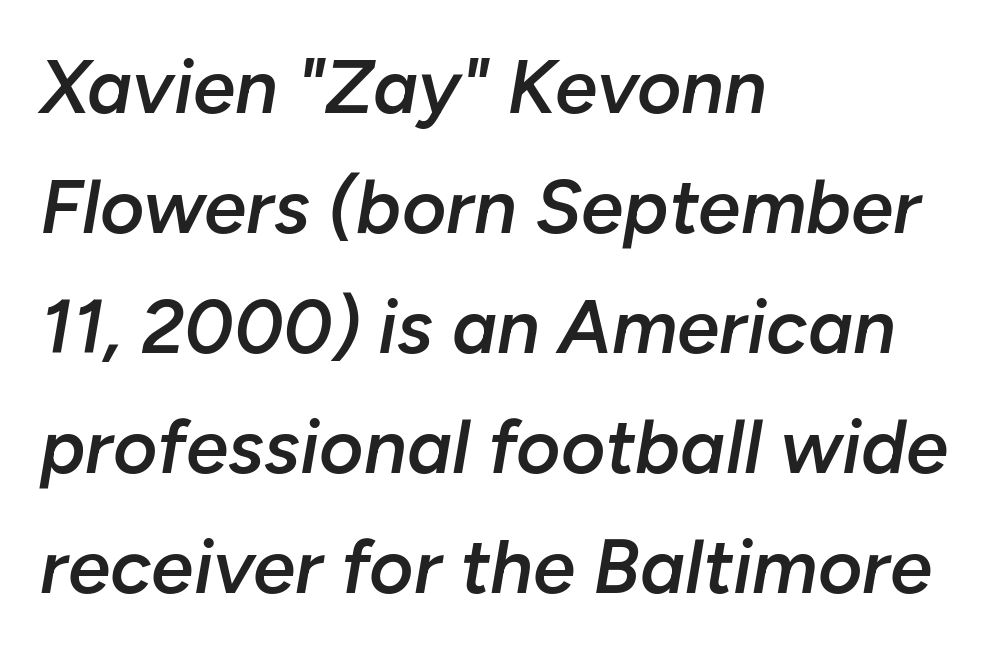
Short note: letters normally spaced. Notice how descenders clear the ascenders below comfortably — that's standard leading. Descenders hang freely into open space. Typeset ragged right — the left edge is the straight one. The letters advance in unequal steps, a hallmark of proportional type.
